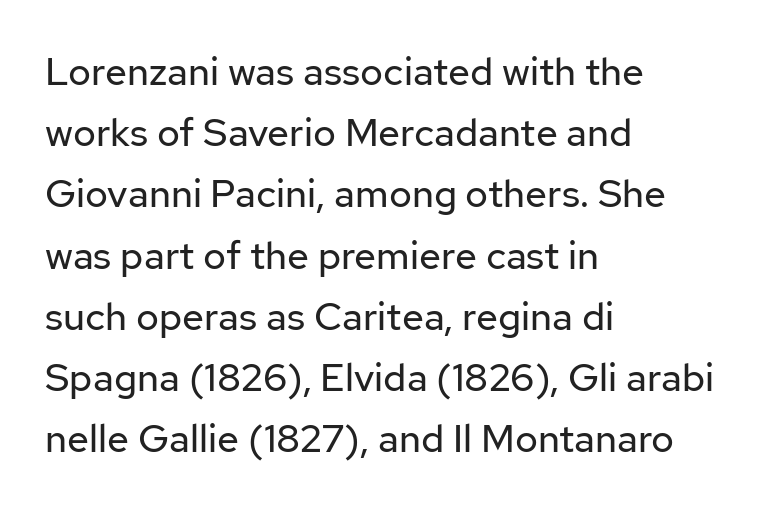
Here the designer chose a conventional face with non-uniform glyph widths. The letterforms sit shoulder to shoulder at normal distance. Grotesque or geometric, the face here clearly has no serifs. Short and long lines alike share a common starting point at left. Plain, unruled lines of type. The font's upright variant was chosen for this text.
